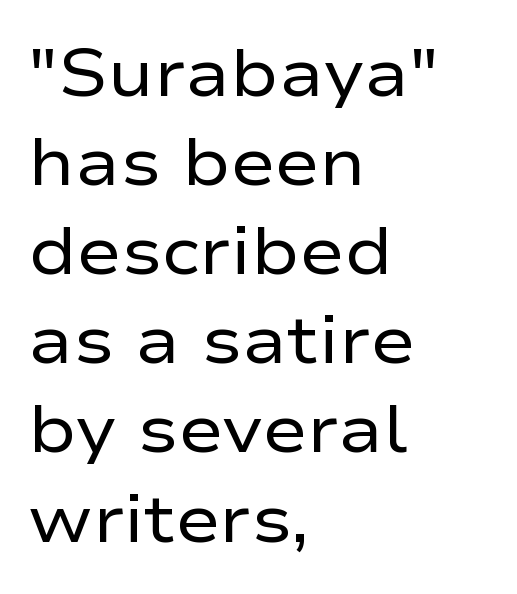
The image shows 67 px regular-weight, wide sans-serif type, upright; set left-aligned, normal line spacing (1.33x), normal letter spacing, not underlined; low stroke contrast and a medium x-height.
